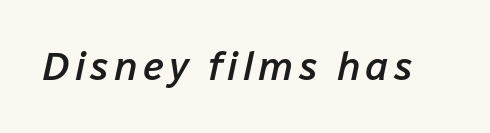
{"italic": "yes", "lean": "right", "slant_degrees": 12, "bold": "semi", "weight": "semibold", "width": "normal", "stroke_contrast": "low", "x_height": "medium", "monospaced": "no", "underline": "no", "glyph_px": 40}
